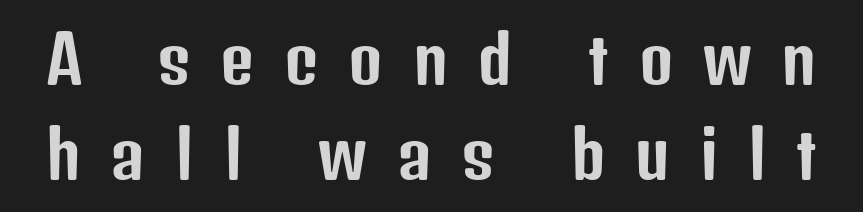
The image shows 66 px condensed sans-serif type, upright; set normal line spacing (1.44x), unusually wide letter spacing (+0.45 em), not underlined; low stroke contrast and a medium x-height.
